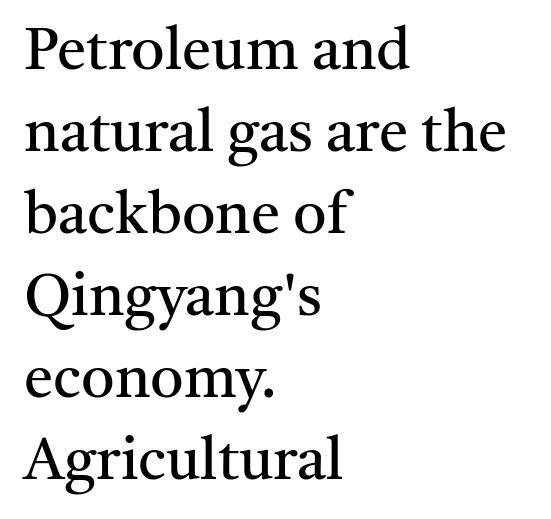
Alignment: flush left. Words float on clear page, feet unadorned. Honestly, the letter spacing is just normal — you wouldn't notice it. Look at the bottom of the vertical strokes: they flare into serifs here. The font's upright variant was chosen for this text.
